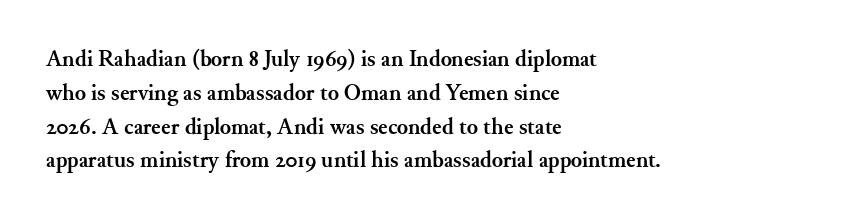
Q: Is the text bold? A: Yes.
Q: Is the text italic (slanted)? A: No, it is upright.
Q: Is the text underlined? A: No.
Q: How is the paragraph aligned? A: Left-aligned.
Q: Is the spacing between letters normal or unusually wide? A: Normal.
Q: Is the spacing between lines tight, normal or loose? A: Normal.
